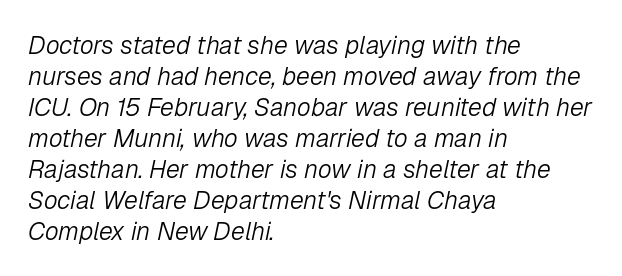
The passage is arranged the way most books set body copy — flush left. The gaps between neighbouring characters are ordinary and unremarkable. Slanted lettering throughout. The strokes carry an ordinary text weight at most.
